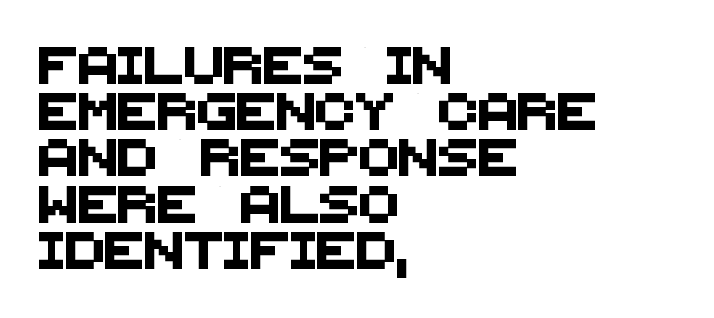
Q: Is the typeface a serif or a sans-serif typeface? A: Sans-serif.
Q: Is the text underlined? A: No.
Q: How is the paragraph aligned? A: Left-aligned.
Q: Is the spacing between letters normal or unusually wide? A: Normal.
Q: Is the spacing between lines tight, normal or loose? A: Normal.
Q: Width (condensed, normal, or wide)? A: Normal.
Q: Stroke contrast? A: Medium.
Q: x-height? A: Large.
Q: Monospaced? A: No.
